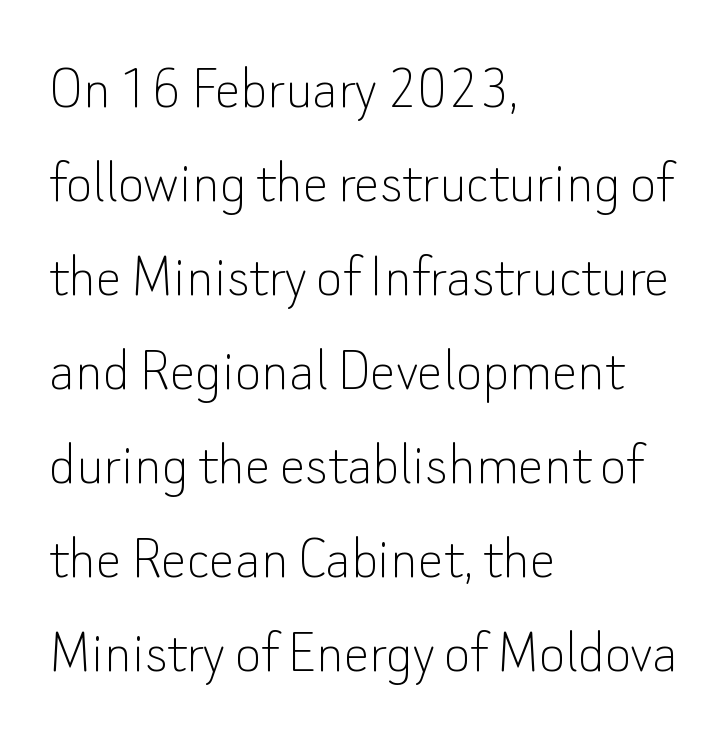
{"serif": "no", "italic": "no", "bold": "no", "weight": "thin", "width": "normal", "stroke_contrast": "low", "x_height": "small", "monospaced": "no", "underline": "no", "align": "left", "line_spacing": "normal", "line_spacing_ratio": 1.47, "letter_spacing": "normal", "letter_spacing_em": 0.0, "glyph_px": 64}
